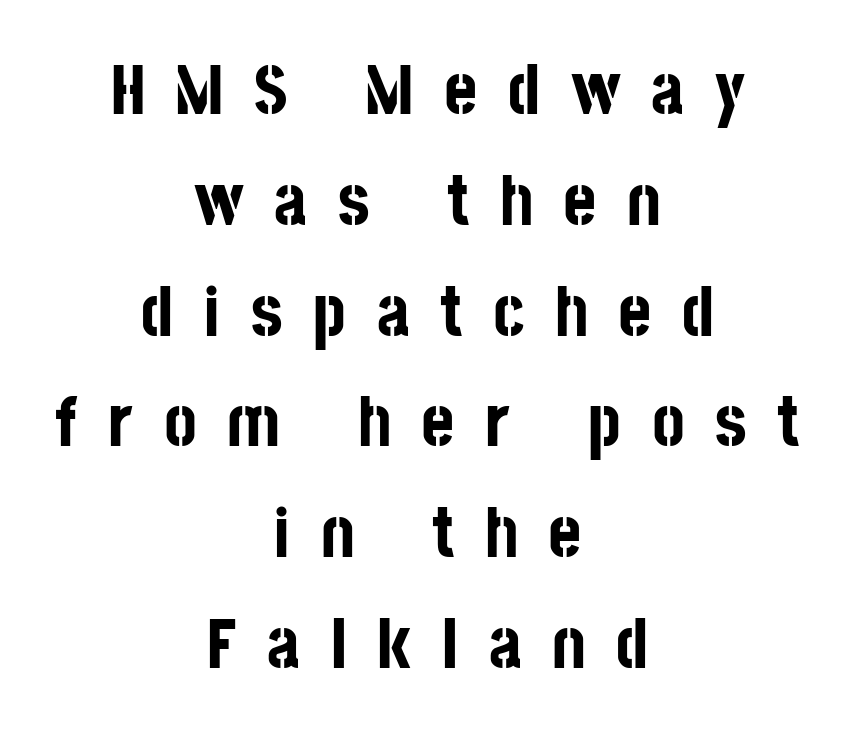
{"serif": "no", "italic": "no", "bold": "yes", "weight": "bold", "width": "condensed", "stroke_contrast": "low", "x_height": "large", "monospaced": "no", "underline": "no", "align": "center", "line_spacing": "normal", "line_spacing_ratio": 1.56, "letter_spacing": "wide", "letter_spacing_em": 0.43, "glyph_px": 71}
